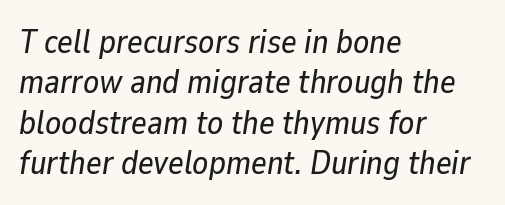
Q: Is the text italic (slanted)? A: Yes, it leans right by about 9 degrees.
Q: Is the text underlined? A: No.
Q: How is the paragraph aligned? A: Left-aligned.
Q: Is the spacing between letters normal or unusually wide? A: Normal.
Q: Width (condensed, normal, or wide)? A: Normal.
Q: Stroke contrast? A: Low.
Q: x-height? A: Medium.
Q: Monospaced? A: No.
